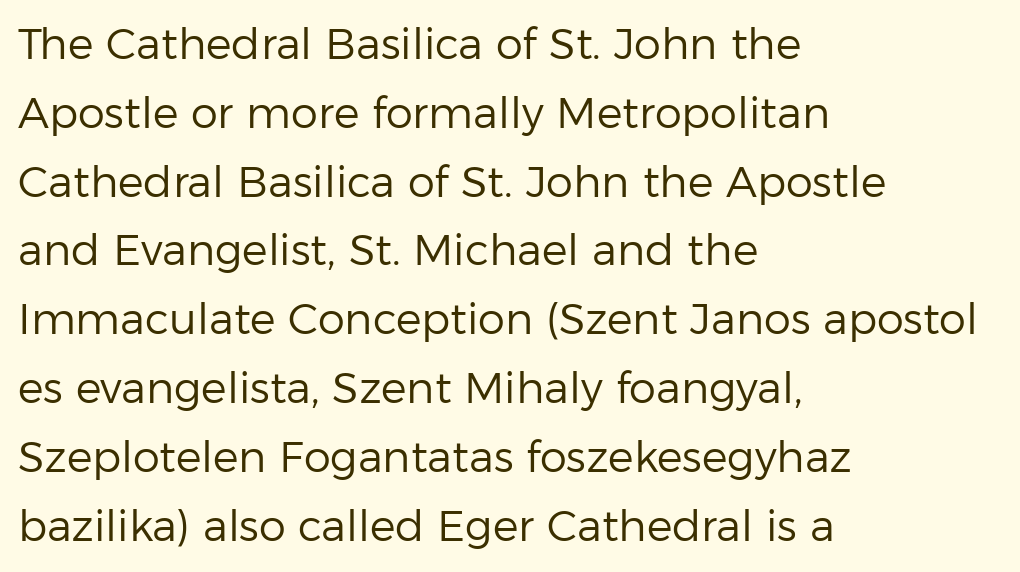
{"serif": "no", "italic": "no", "bold": "no", "weight": "regular", "width": "normal", "stroke_contrast": "low", "x_height": "medium", "monospaced": "no", "underline": "no", "align": "left", "line_spacing": "normal", "line_spacing_ratio": 1.6, "letter_spacing": "normal", "letter_spacing_em": 0.0, "glyph_px": 43}
